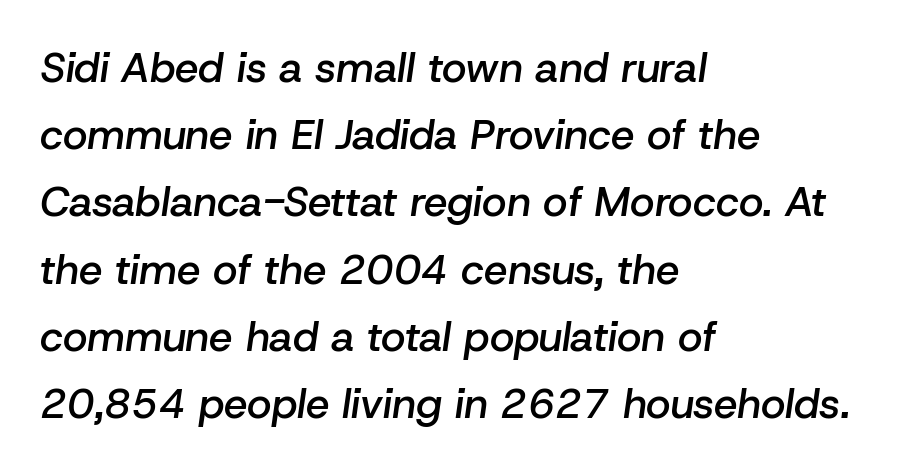
Q: Is the text bold? A: Semi-bold.
Q: Is the text italic (slanted)? A: Yes, it leans right by about 8 degrees.
Q: Is the text underlined? A: No.
Q: How is the paragraph aligned? A: Left-aligned.
Q: Is the spacing between letters normal or unusually wide? A: Normal.
Q: Is the spacing between lines tight, normal or loose? A: Normal.
Q: Width (condensed, normal, or wide)? A: Normal.
Q: Stroke contrast? A: Low.
Q: x-height? A: Medium.
Q: Monospaced? A: No.
